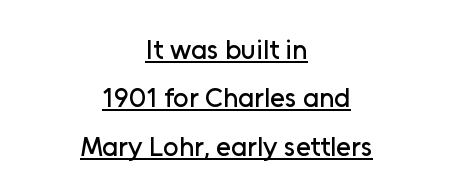
The image shows 27 px text type, upright; set centered, line spacing 1.79x, normal letter spacing, underlined.
